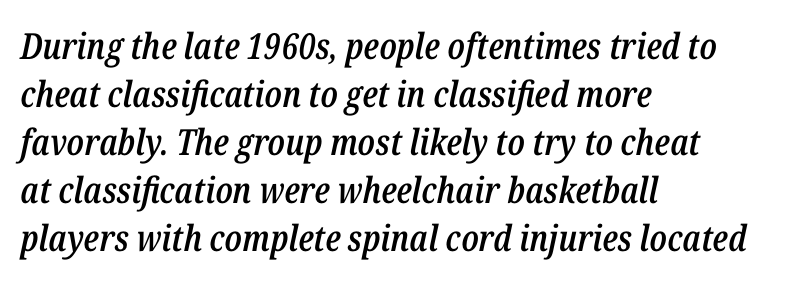
Q: Is the text bold? A: Semi-bold.
Q: Is the text italic (slanted)? A: Yes, it leans right by about 12 degrees.
Q: Is the text underlined? A: No.
Q: How is the paragraph aligned? A: Left-aligned.
Q: Is the spacing between letters normal or unusually wide? A: Normal.
Q: Is the spacing between lines tight, normal or loose? A: Normal.
Q: Width (condensed, normal, or wide)? A: Condensed.
Q: Stroke contrast? A: Low.
Q: x-height? A: Medium.
Q: Monospaced? A: No.
